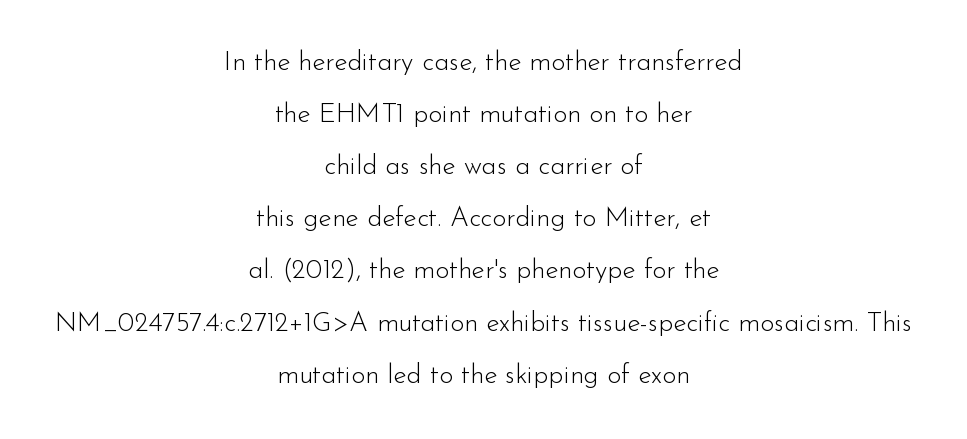
Q: Is the text bold? A: No.
Q: Is the text italic (slanted)? A: No, it is upright.
Q: Is the text underlined? A: No.
Q: How is the paragraph aligned? A: Centered.
Q: Is the spacing between letters normal or unusually wide? A: Normal.
Q: Is the spacing between lines tight, normal or loose? A: Loose.
